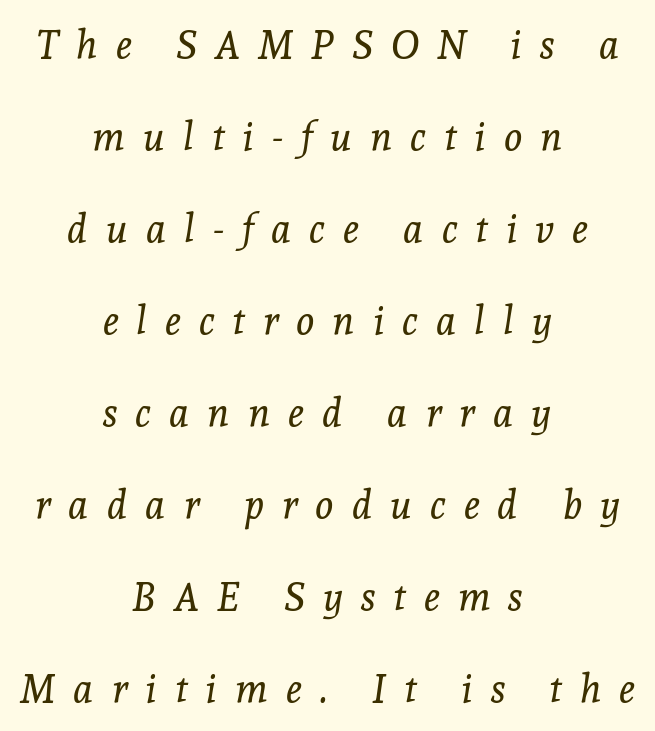
Here the designer chose a conventional face with non-uniform glyph widths. The foot of each line stays bare and open. The glyphs in this specimen are seriffed. The letters are spread apart with noticeably loose tracking. The face used here has a pronounced slope to its letters. The line-height multiplier appears high, well above default.
